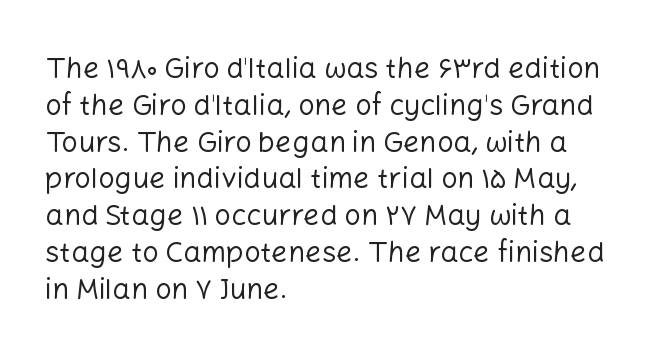
The image shows 29 px regular-weight sans-serif type, upright; set left-aligned, normal line spacing (1.27x), normal letter spacing, not underlined; low stroke contrast and a medium x-height.
